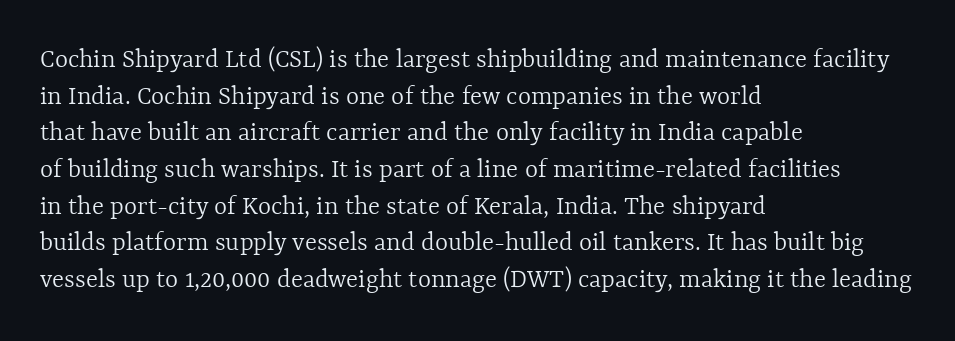
Q: Is the text bold? A: No.
Q: Is the text italic (slanted)? A: No, it is upright.
Q: Is the text underlined? A: No.
Q: How is the paragraph aligned? A: Left-aligned.
Q: Is the spacing between letters normal or unusually wide? A: Normal.
Q: Is the spacing between lines tight, normal or loose? A: Normal.
Q: Width (condensed, normal, or wide)? A: Normal.
Q: x-height? A: Medium.
Q: Monospaced? A: No.
